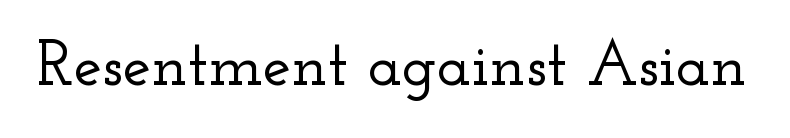
{"serif": "yes", "italic": "no", "width": "wide", "stroke_contrast": "low", "x_height": "small", "monospaced": "no", "underline": "no", "letter_spacing": "normal", "letter_spacing_em": 0.0, "glyph_px": 64}
